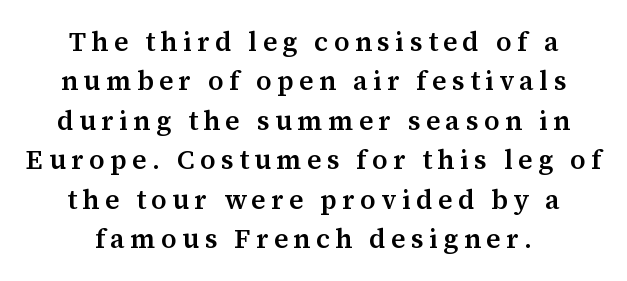
Q: Is the text bold? A: Semi-bold.
Q: Is the text italic (slanted)? A: No, it is upright.
Q: Is the text underlined? A: No.
Q: How is the paragraph aligned? A: Centered.
Q: Is the spacing between letters normal or unusually wide? A: Unusually wide.
Q: Is the spacing between lines tight, normal or loose? A: Normal.
